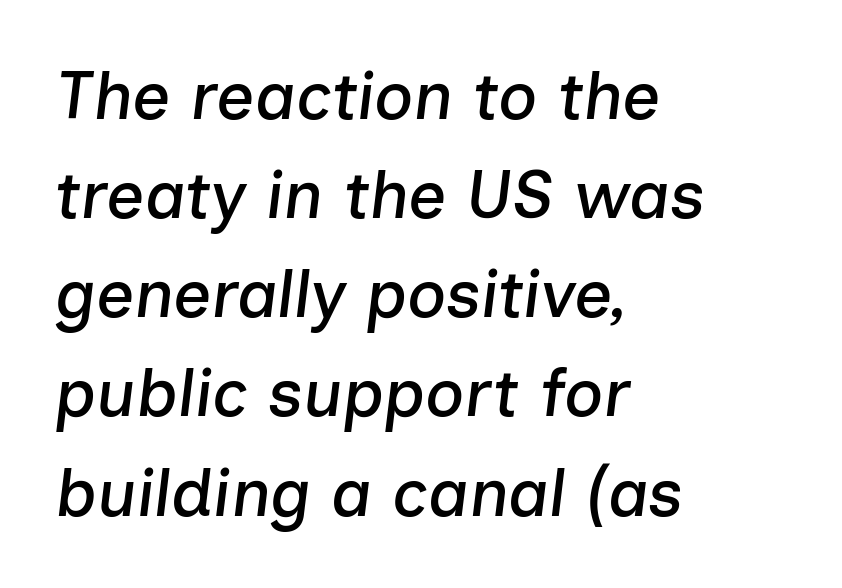
{"italic": "yes", "lean": "right", "slant_degrees": 7, "width": "normal", "stroke_contrast": "low", "x_height": "medium", "monospaced": "no", "underline": "no", "align": "left", "line_spacing": "normal", "line_spacing_ratio": 1.48, "letter_spacing": "normal", "letter_spacing_em": 0.0, "glyph_px": 67}
